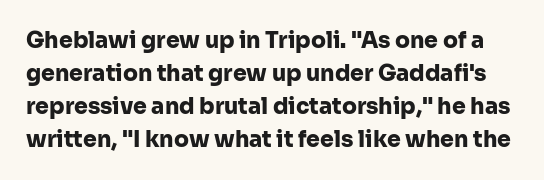
The image shows 22 px bold type, upright; set normal line spacing (1.5x), normal letter spacing, not underlined.
